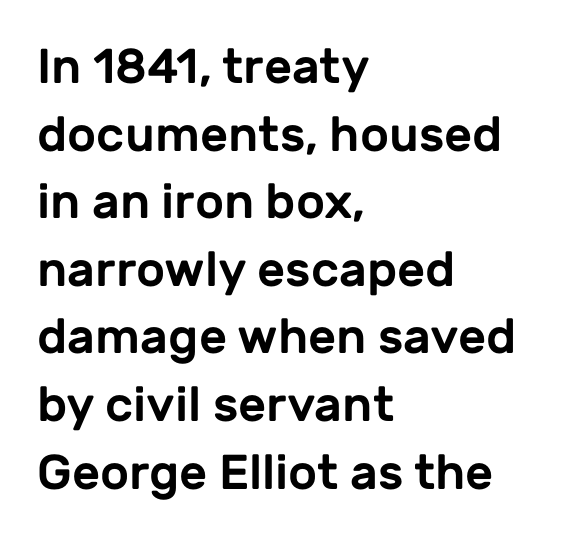
Q: Is the text italic (slanted)? A: No, it is upright.
Q: Is the typeface a serif or a sans-serif typeface? A: Sans-serif.
Q: Is the text underlined? A: No.
Q: How is the paragraph aligned? A: Left-aligned.
Q: Is the spacing between letters normal or unusually wide? A: Normal.
Q: Is the spacing between lines tight, normal or loose? A: Normal.
Q: Width (condensed, normal, or wide)? A: Normal.
Q: Stroke contrast? A: Low.
Q: x-height? A: Medium.
Q: Monospaced? A: No.
